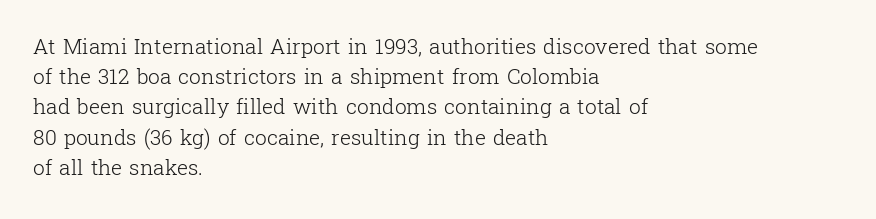
Regarding leading, the lines here are spaced in the standard way. Underline: absent. A classic flush-left, rag-right setting is used for this passage. Every character sits straight up, as roman type does.
